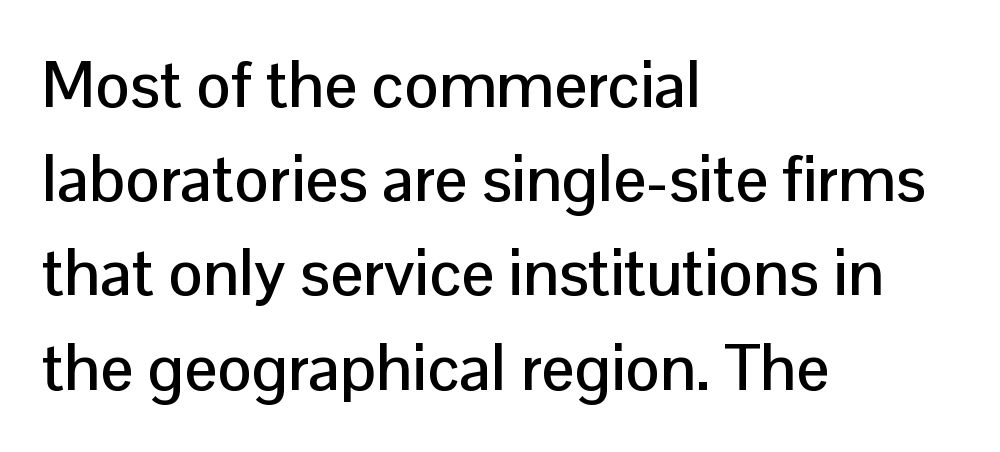
Q: Is the text italic (slanted)? A: No, it is upright.
Q: Is the typeface a serif or a sans-serif typeface? A: Sans-serif.
Q: Is the text underlined? A: No.
Q: How is the paragraph aligned? A: Left-aligned.
Q: Is the spacing between letters normal or unusually wide? A: Normal.
Q: Is the spacing between lines tight, normal or loose? A: Normal.
Q: Width (condensed, normal, or wide)? A: Normal.
Q: Stroke contrast? A: Low.
Q: x-height? A: Medium.
Q: Monospaced? A: No.
